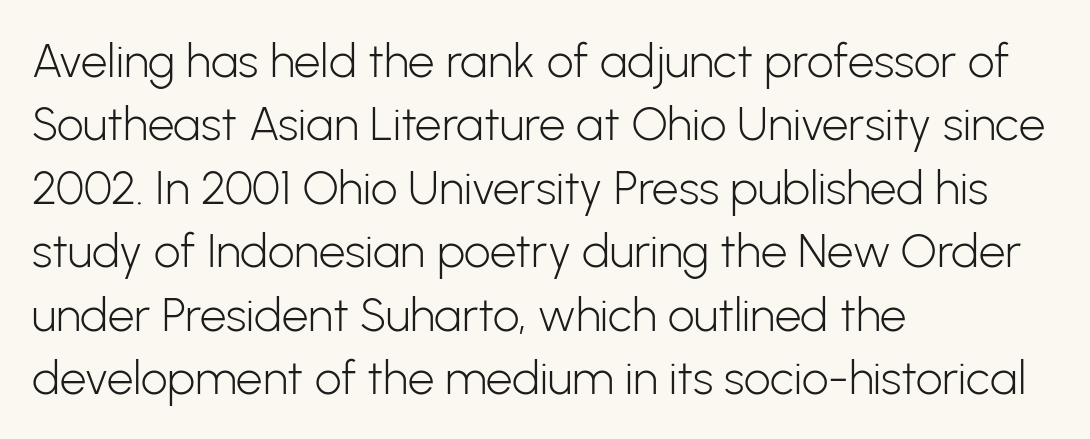
{"serif": "no", "italic": "no", "bold": "no", "weight": "light", "width": "normal", "stroke_contrast": "low", "x_height": "medium", "monospaced": "no", "underline": "no", "align": "left", "line_spacing": "normal", "line_spacing_ratio": 1.35, "letter_spacing": "normal", "letter_spacing_em": 0.0, "glyph_px": 47}
